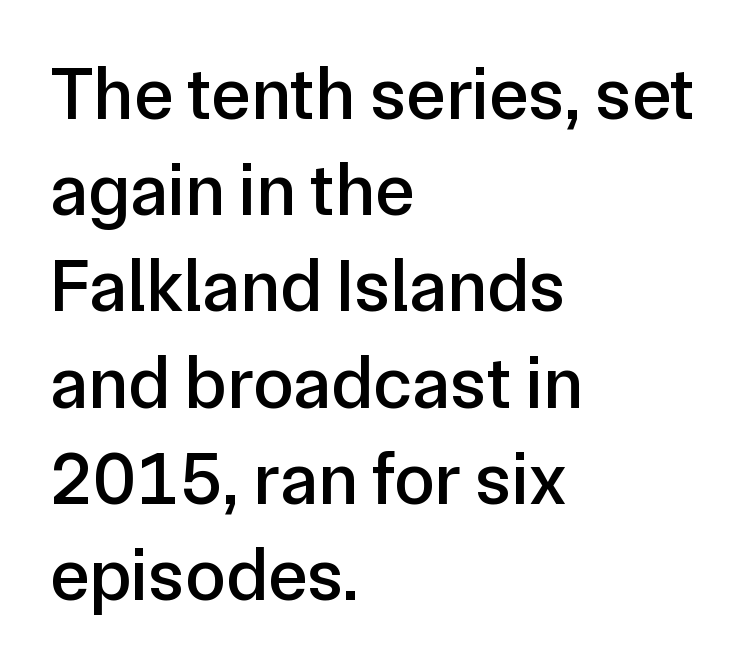
{"serif": "no", "italic": "no", "width": "normal", "stroke_contrast": "low", "x_height": "medium", "monospaced": "no", "underline": "no", "align": "left", "line_spacing": "normal", "line_spacing_ratio": 1.3, "letter_spacing": "normal", "letter_spacing_em": 0.0, "glyph_px": 74}
